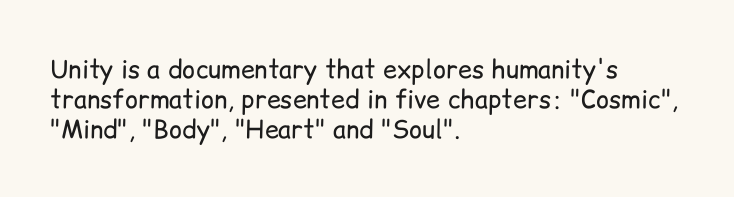
In terms of posture, this sample is upright. The rendering keeps characters at their native spacing. Caption: face not bold, strokes unweighted. The string is rendered with underlining switched off. Horizontal alignment here is leftward, the default for most running prose.
